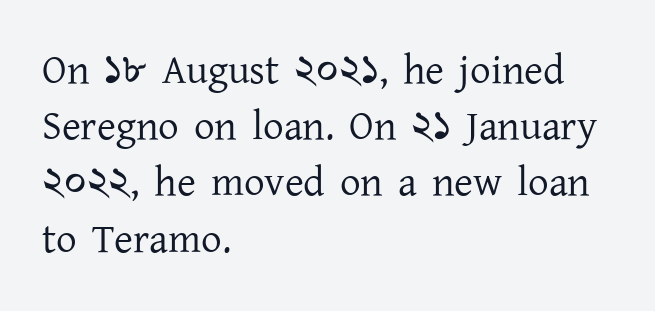
The image shows 41 px regular-weight serif type, upright; set left-aligned, normal line spacing (1.37x), normal letter spacing, not underlined; low stroke contrast and a medium x-height.
